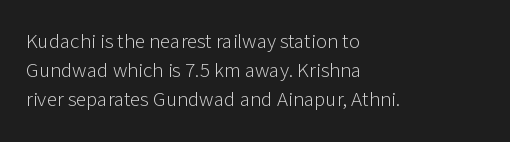
{"italic": "no", "bold": "no", "underline": "no", "align": "left", "line_spacing": "normal", "line_spacing_ratio": 1.39, "letter_spacing": "normal", "letter_spacing_em": 0.0, "glyph_px": 21}
